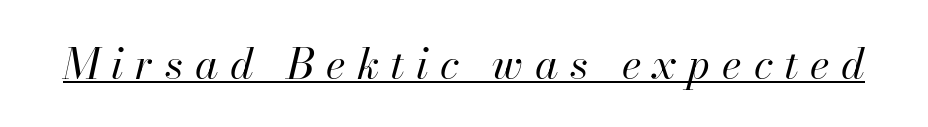
The image shows 43 px regular-weight type, italic (leaning right); set unusually wide letter spacing (+0.27 em), underlined; high stroke contrast and a small x-height.
